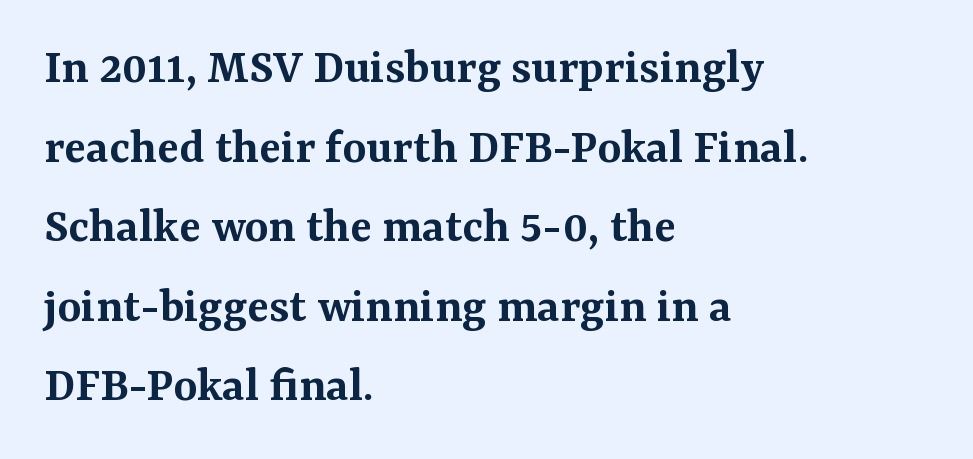
Left-aligned paragraph, ragged on the right. Each letter's strokes conclude with small projecting serifs. Looks like regular typesetting: each glyph gets only the width it needs. Italic: no, the glyphs are upright roman. Caption: semibold face, moderately heavy strokes.
